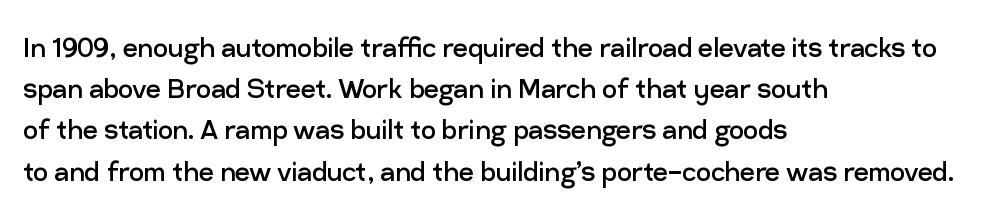
{"serif": "no", "italic": "no", "bold": "no", "weight": "regular", "width": "normal", "stroke_contrast": "low", "x_height": "medium", "monospaced": "no", "underline": "no", "align": "left", "line_spacing": "normal", "line_spacing_ratio": 1.25, "letter_spacing": "normal", "letter_spacing_em": 0.0, "glyph_px": 33}
